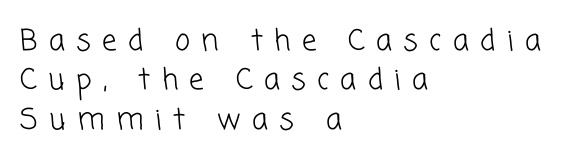
{"serif": "no", "bold": "no", "weight": "light", "width": "normal", "stroke_contrast": "low", "x_height": "medium", "monospaced": "no", "underline": "no", "align": "left", "line_spacing": "normal", "line_spacing_ratio": 1.36, "letter_spacing": "wide", "letter_spacing_em": 0.39, "glyph_px": 29}
